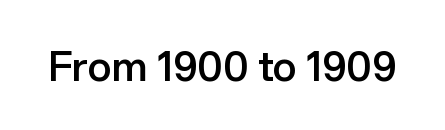
Q: Is the text bold? A: Semi-bold.
Q: Is the text italic (slanted)? A: No, it is upright.
Q: Is the typeface a serif or a sans-serif typeface? A: Sans-serif.
Q: Is the text underlined? A: No.
Q: Is the spacing between letters normal or unusually wide? A: Normal.
Q: Width (condensed, normal, or wide)? A: Normal.
Q: Stroke contrast? A: Low.
Q: x-height? A: Medium.
Q: Monospaced? A: No.
